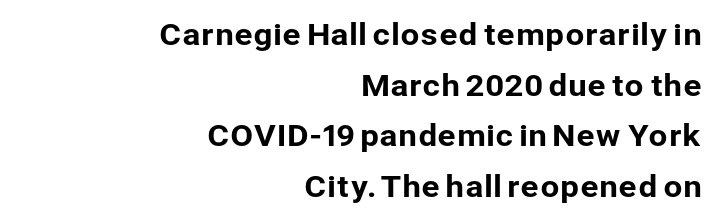
The image shows 30 px sans-serif type, upright; set right-aligned, normal line spacing (1.69x), normal letter spacing, not underlined; low stroke contrast and a medium x-height.
